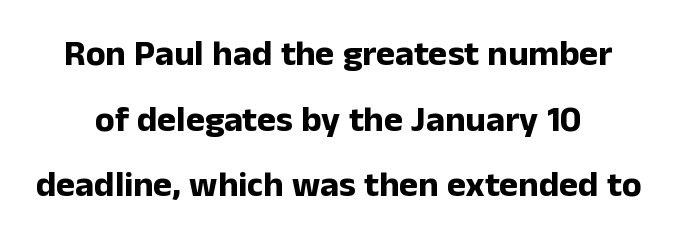
{"serif": "no", "italic": "no", "bold": "yes", "weight": "bold", "width": "normal", "stroke_contrast": "low", "x_height": "medium", "monospaced": "no", "underline": "no", "line_spacing_ratio": 1.82, "letter_spacing": "normal", "letter_spacing_em": 0.0, "glyph_px": 36}
